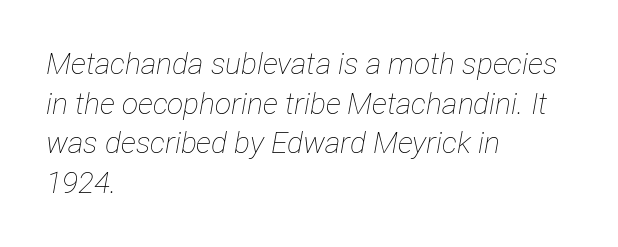
Q: Is the text bold? A: No.
Q: Is the text italic (slanted)? A: Yes, it leans right by about 12 degrees.
Q: Is the text underlined? A: No.
Q: How is the paragraph aligned? A: Left-aligned.
Q: Is the spacing between letters normal or unusually wide? A: Normal.
Q: Is the spacing between lines tight, normal or loose? A: Normal.
Q: Width (condensed, normal, or wide)? A: Condensed.
Q: Stroke contrast? A: Low.
Q: x-height? A: Medium.
Q: Monospaced? A: No.
